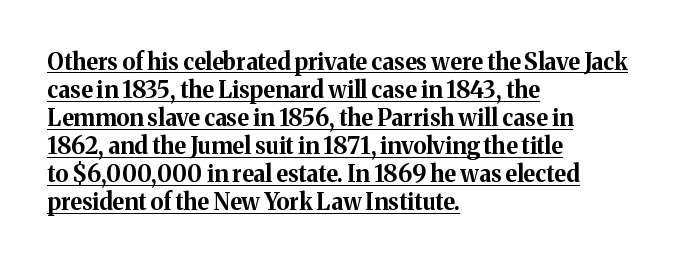
Set as a true bold cut, around the 700 mark. The typography opts for an upright posture over an oblique one. Tracking value appears to be zero — textbook default spacing. Alignment: flush left.
